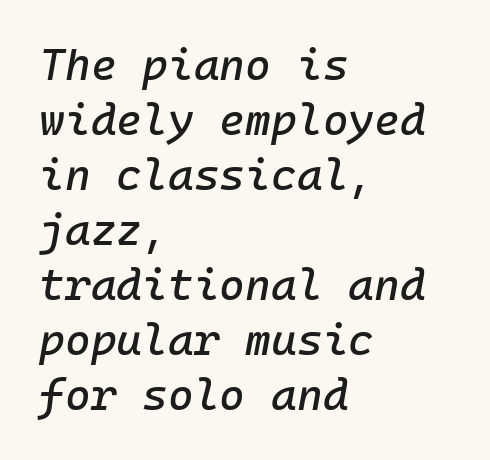
Q: Is the text italic (slanted)? A: Yes, it leans right by about 10 degrees.
Q: Is the text underlined? A: No.
Q: How is the paragraph aligned? A: Left-aligned.
Q: Is the spacing between letters normal or unusually wide? A: Normal.
Q: Is the spacing between lines tight, normal or loose? A: Normal.
Q: Width (condensed, normal, or wide)? A: Normal.
Q: Stroke contrast? A: Low.
Q: x-height? A: Medium.
